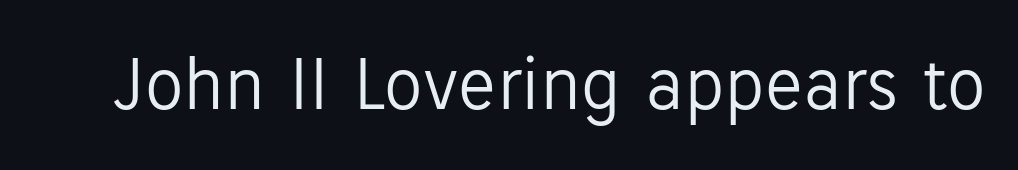
{"serif": "no", "italic": "no", "bold": "no", "weight": "light", "width": "normal", "stroke_contrast": "low", "x_height": "medium", "monospaced": "no", "underline": "no", "letter_spacing": "normal", "letter_spacing_em": 0.0, "glyph_px": 77}
